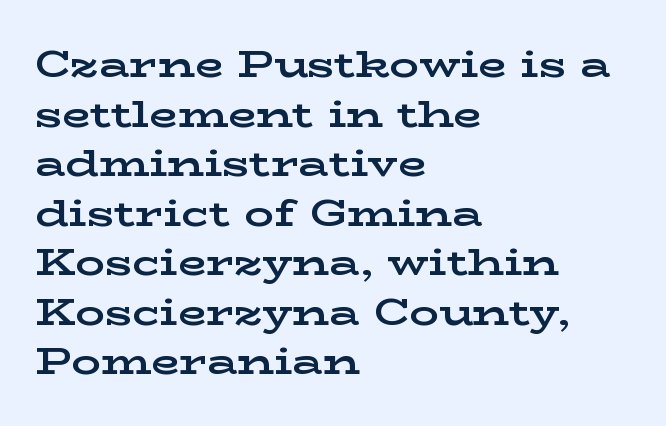
Do the characters align in a grid? No, the font is proportional. No word sits above an underline. The paragraph shown leans on its left margin. Every letter is thick-stroked: bold, no question.
